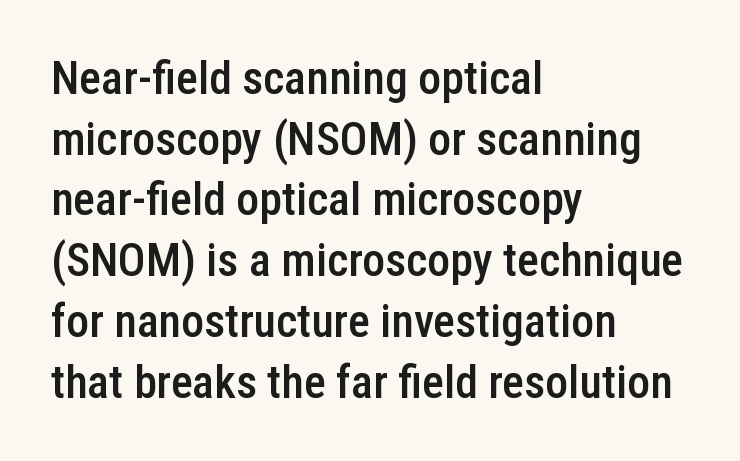
Think of a printed novel: that variable character pitch is what you see here. Characters follow at the spacing the type designer built in. The lettering stays uniformly vertical, giving the passage a roman look. Alignment: flush left. No feet cap the strokes, marking this as sans-serif type.
